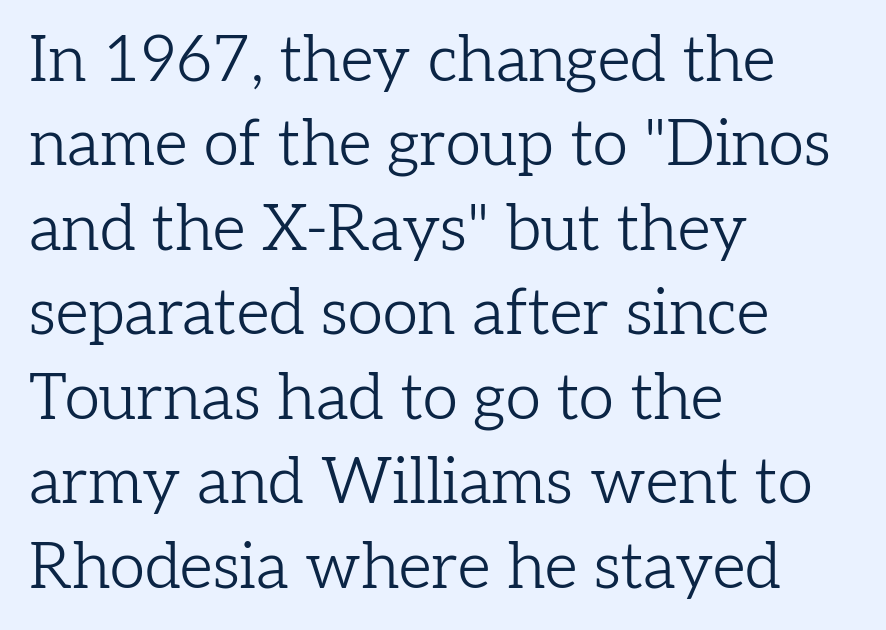
{"serif": "yes", "italic": "no", "bold": "no", "weight": "light", "width": "normal", "stroke_contrast": "low", "x_height": "medium", "monospaced": "no", "underline": "no", "align": "left", "line_spacing": "normal", "line_spacing_ratio": 1.32, "letter_spacing": "normal", "letter_spacing_em": 0.0, "glyph_px": 64}
